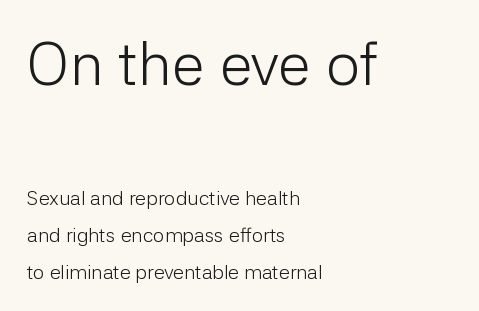
{"serif": "no", "italic": "no", "bold": "no", "weight": "light", "width": "normal", "stroke_contrast": "low", "x_height": "medium", "monospaced": "no", "underline": "no", "align": "left", "line_spacing_ratio": 1.84, "letter_spacing": "normal", "letter_spacing_em": 0.0, "larger_block": "first", "size_ratio": 3.0, "glyph_px": 60}
